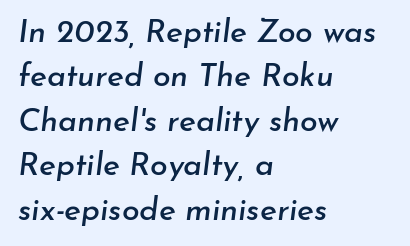
The image shows 32 px text type, italic (leaning right); set left-aligned, normal line spacing (1.39x), normal letter spacing, not underlined; low stroke contrast and a small x-height.
